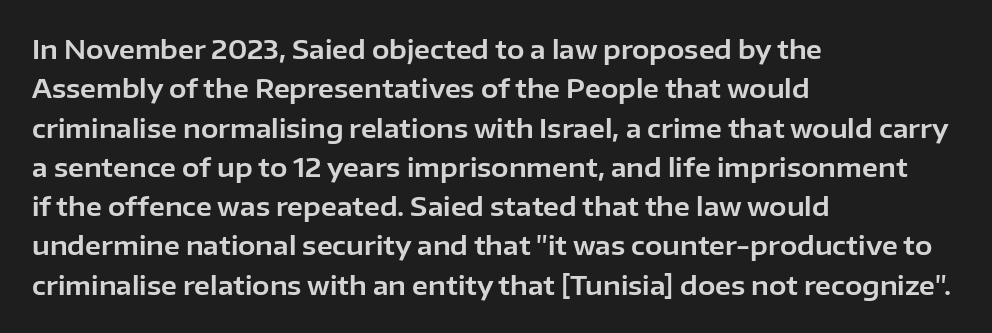
{"italic": "no", "underline": "no", "align": "left", "line_spacing": "normal", "line_spacing_ratio": 1.51, "letter_spacing": "normal", "letter_spacing_em": 0.0, "glyph_px": 26}
